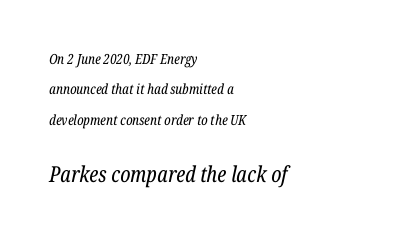
Notice the wide empty band between every row — that's loose leading. Type without underlining. Standard letterfit; no display-style spreading of the glyphs. The whole block is typeset with a tilt. The lines are quadded left.
